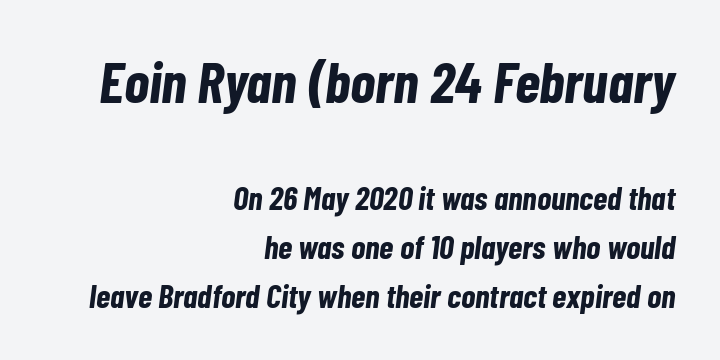
The image shows 58 px bold, condensed type, italic (leaning right); set right-aligned, normal line spacing (1.48x), normal letter spacing, not underlined; the first (top) block is 1.76x larger; low stroke contrast and a medium x-height.
